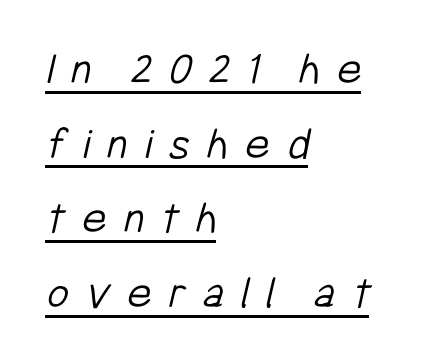
Caption: multi-line text, flush left, ragged right. Bold? No — there's no thickening of the strokes. This sample keeps an unexceptional amount of space between lines. Stroke terminals: plain, sans-serif. The passage shown is typed in a proportional face where columns would drift. The glyphs are accompanied by a horizontal stroke just below them.
